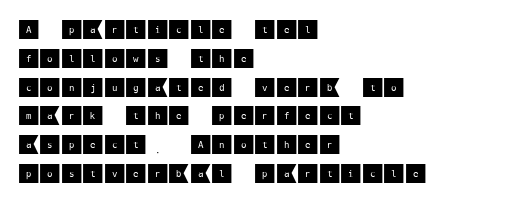
Q: Is the text italic (slanted)? A: No, it is upright.
Q: Is the text underlined? A: No.
Q: How is the paragraph aligned? A: Left-aligned.
Q: Is the spacing between letters normal or unusually wide? A: Normal.
Q: Is the spacing between lines tight, normal or loose? A: Normal.
